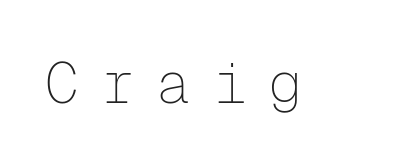
{"serif": "no", "italic": "no", "bold": "no", "weight": "thin", "width": "normal", "stroke_contrast": "low", "x_height": "medium", "monospaced": "yes", "underline": "no", "letter_spacing": "wide", "letter_spacing_em": 0.38, "glyph_px": 57}
